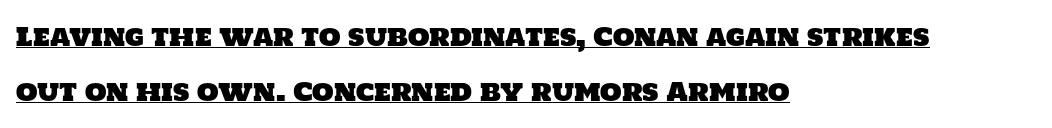
The image shows 25 px text type; set left-aligned, loose line spacing (2.2x), normal letter spacing, underlined.
